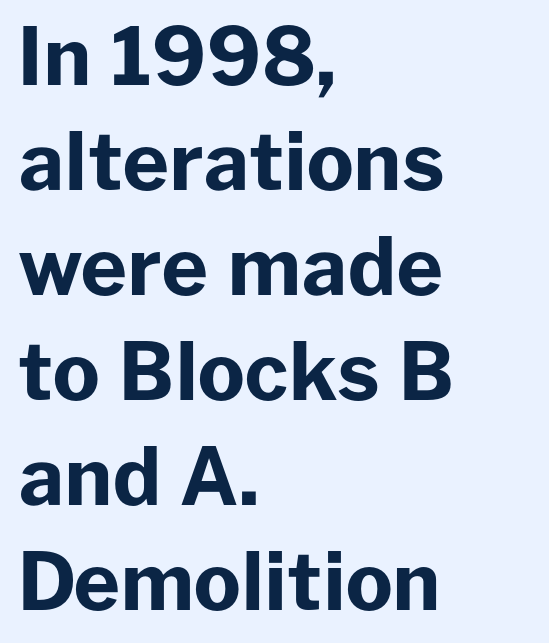
The image shows 79 px bold sans-serif type, upright; set left-aligned, normal line spacing (1.33x), normal letter spacing, not underlined; low stroke contrast and a medium x-height.
